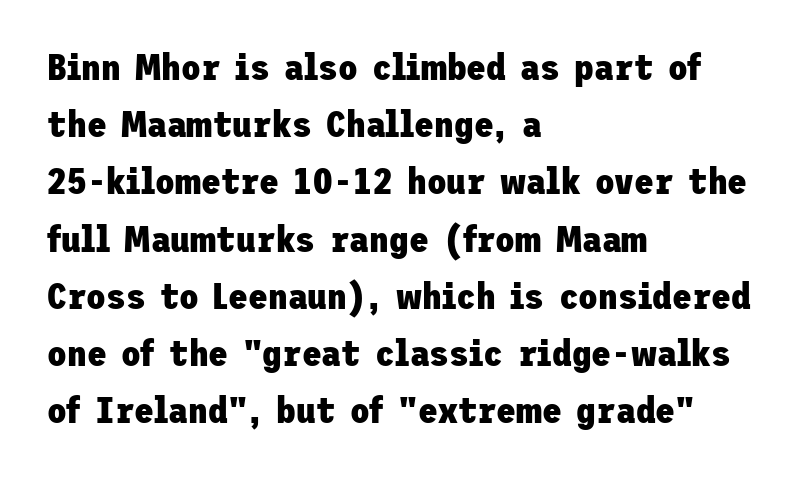
Q: Is the text bold? A: Yes.
Q: Is the text italic (slanted)? A: No, it is upright.
Q: Is the typeface a serif or a sans-serif typeface? A: Sans-serif.
Q: Is the text underlined? A: No.
Q: How is the paragraph aligned? A: Left-aligned.
Q: Is the spacing between letters normal or unusually wide? A: Normal.
Q: Is the spacing between lines tight, normal or loose? A: Normal.
Q: Width (condensed, normal, or wide)? A: Normal.
Q: Stroke contrast? A: Low.
Q: x-height? A: Medium.
